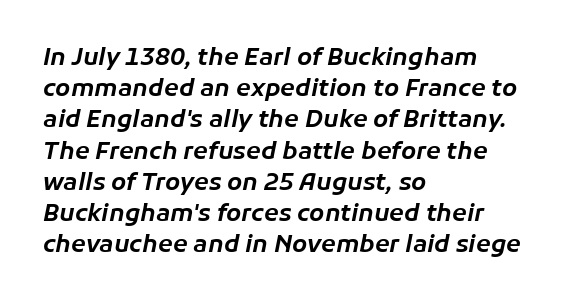
These lines are set flush left with a ragged right edge. There is no visible air inserted between adjacent glyphs. The font's italic variant was chosen for this text. Anything drawn beneath the words? Only blank space.
